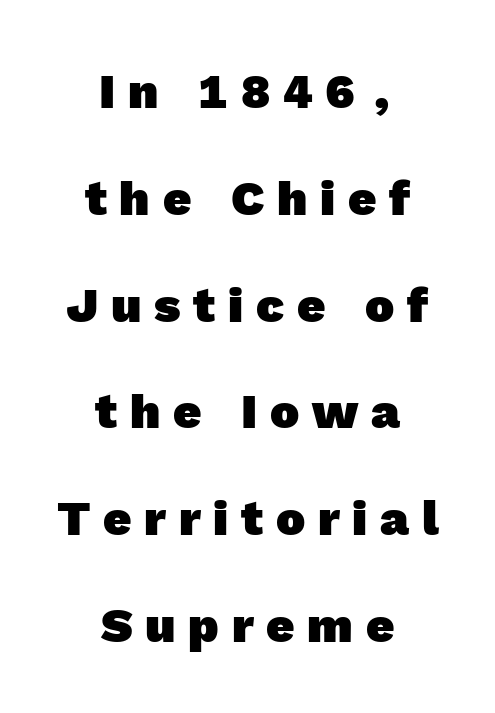
{"serif": "no", "bold": "yes", "weight": "heavy", "width": "normal", "x_height": "medium", "monospaced": "no", "underline": "no", "align": "center", "line_spacing": "loose", "line_spacing_ratio": 2.18, "letter_spacing": "wide", "letter_spacing_em": 0.26, "glyph_px": 49}
